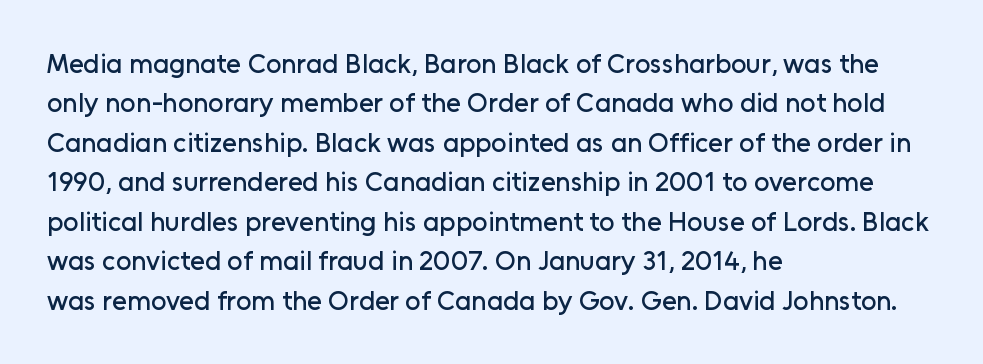
Q: Is the text italic (slanted)? A: No, it is upright.
Q: Is the text underlined? A: No.
Q: How is the paragraph aligned? A: Left-aligned.
Q: Is the spacing between letters normal or unusually wide? A: Normal.
Q: Is the spacing between lines tight, normal or loose? A: Normal.
